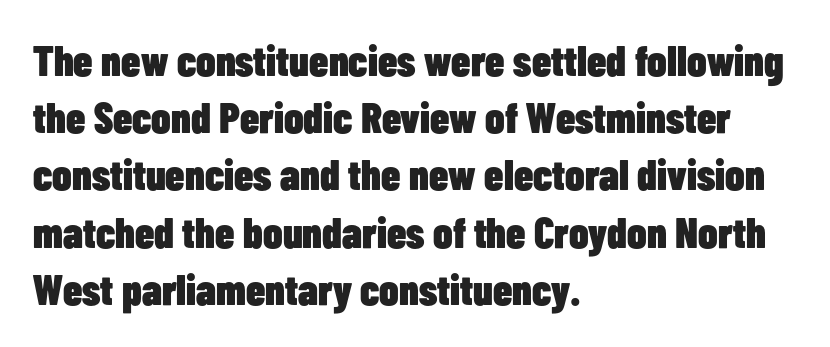
When letters stand straight like this, we call the style roman or upright. The glyphs are unaccompanied by any horizontal stroke below them. How would I describe the line gaps? Plain and ordinary. Typographically, this falls in the sans-serif category.
